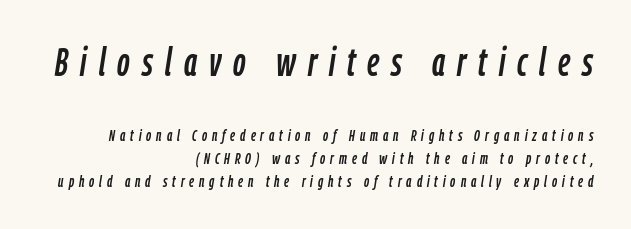
This sample is right-justified, so line beginnings fall wherever the words allow. The passage shown is typed in a proportional face where columns would drift. Summary of vertical rhythm: regular, with standard interline spacing. Scale decreases going downward across the two blocks. Posture: slanted.
